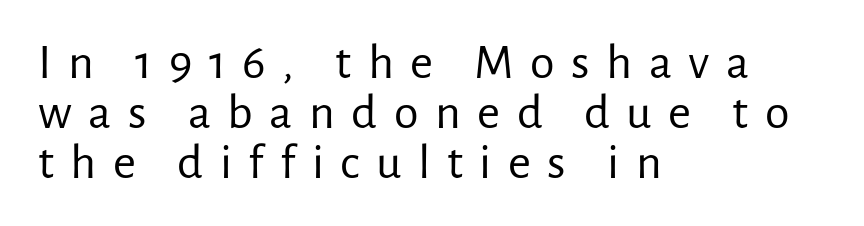
Q: Is the text bold? A: No.
Q: Is the text italic (slanted)? A: No, it is upright.
Q: Is the typeface a serif or a sans-serif typeface? A: Sans-serif.
Q: Is the text underlined? A: No.
Q: How is the paragraph aligned? A: Left-aligned.
Q: Is the spacing between letters normal or unusually wide? A: Unusually wide.
Q: Is the spacing between lines tight, normal or loose? A: Tight.
Q: Width (condensed, normal, or wide)? A: Normal.
Q: Stroke contrast? A: Low.
Q: x-height? A: Medium.
Q: Monospaced? A: No.
